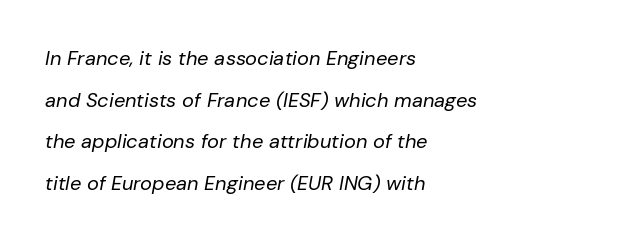
{"italic": "yes", "lean": "right", "slant_degrees": 10, "bold": "no", "underline": "no", "align": "left", "line_spacing": "loose", "line_spacing_ratio": 2.08, "letter_spacing": "normal", "letter_spacing_em": 0.0, "glyph_px": 20}
